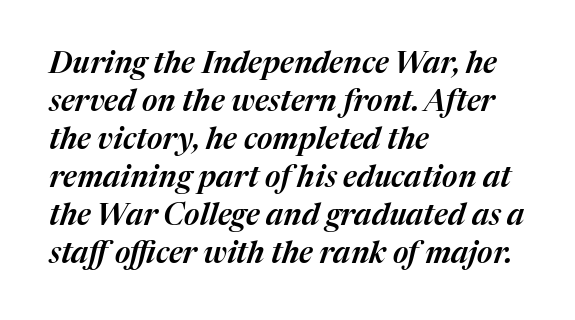
Q: Is the text italic (slanted)? A: Yes, it leans right by about 17 degrees.
Q: Is the text underlined? A: No.
Q: How is the paragraph aligned? A: Left-aligned.
Q: Is the spacing between letters normal or unusually wide? A: Normal.
Q: Is the spacing between lines tight, normal or loose? A: Normal.
Q: Width (condensed, normal, or wide)? A: Normal.
Q: Stroke contrast? A: Medium.
Q: x-height? A: Medium.
Q: Monospaced? A: No.
